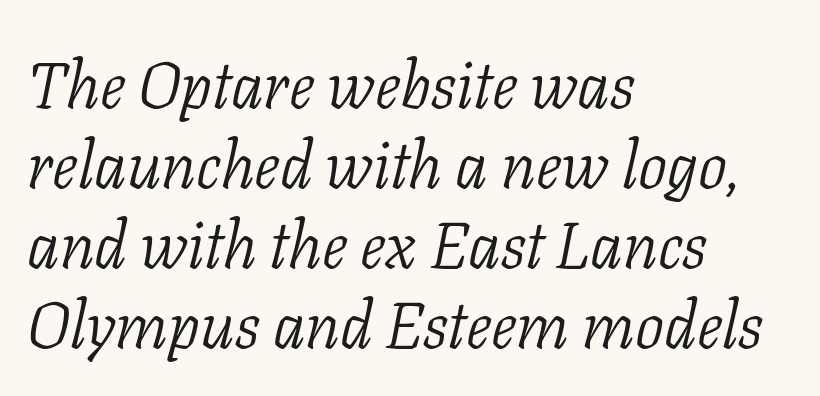
The image shows 65 px light serif type, italic (leaning right); set left-aligned, line spacing 1.23x, normal letter spacing, not underlined; low stroke contrast and a medium x-height.
